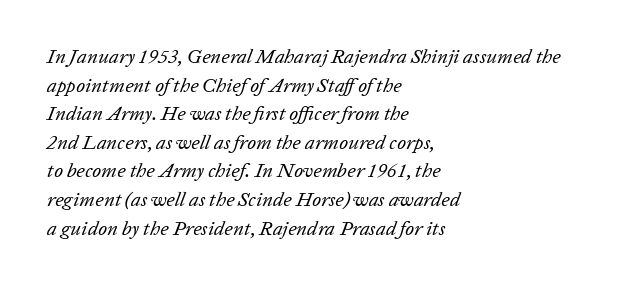
Q: Is the text bold? A: No.
Q: Is the text italic (slanted)? A: Yes, it leans right by about 20 degrees.
Q: Is the text underlined? A: No.
Q: How is the paragraph aligned? A: Left-aligned.
Q: Is the spacing between letters normal or unusually wide? A: Normal.
Q: Is the spacing between lines tight, normal or loose? A: Normal.
